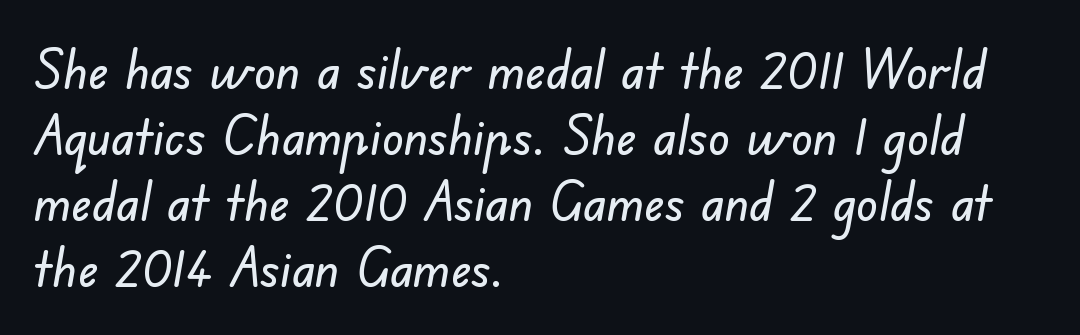
{"serif": "no", "width": "normal", "stroke_contrast": "low", "x_height": "small", "monospaced": "no", "underline": "no", "align": "left", "line_spacing_ratio": 1.22, "letter_spacing": "normal", "letter_spacing_em": 0.0, "glyph_px": 54}
